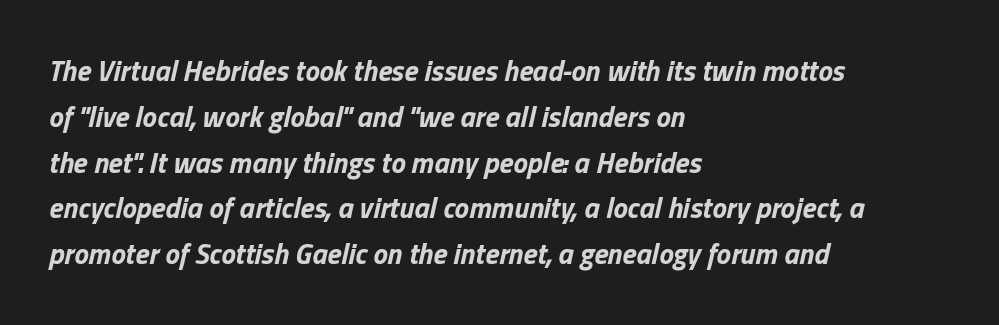
The string is rendered with underlining switched off. Characters are canted at an angle relative to the baseline's perpendicular. Observe the ordinary spacing: letters are neighbours, not strangers. This sample has the flowing, uneven cadence of proportional lettering.
